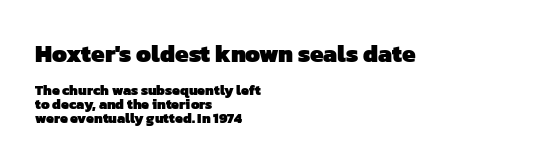
The image shows 24 px bold type; set left-aligned, tight line spacing (1.02x), normal letter spacing, not underlined; the first (top) block is 1.71x larger.
